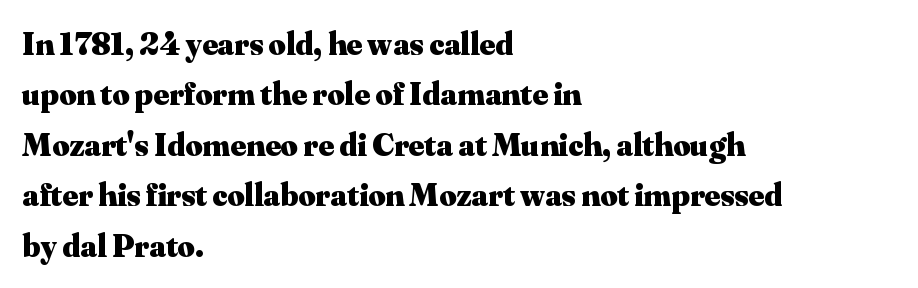
Style check: upright. The letters advance in unequal steps, a hallmark of proportional type. The font family rendered here belongs to the serif group. Horizontal alignment here is leftward, the default for most running prose. Every letter is thick-stroked: bold, no question.
